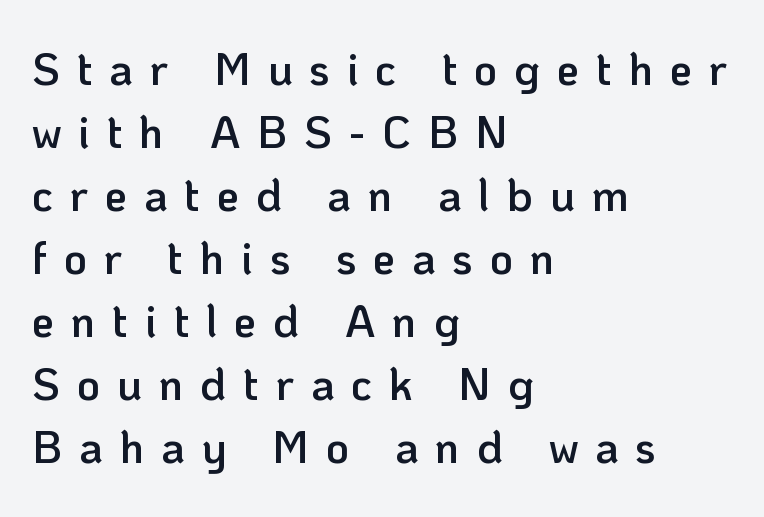
Q: Is the text bold? A: Semi-bold.
Q: Is the text italic (slanted)? A: No, it is upright.
Q: Is the typeface a serif or a sans-serif typeface? A: Sans-serif.
Q: Is the text underlined? A: No.
Q: How is the paragraph aligned? A: Left-aligned.
Q: Is the spacing between letters normal or unusually wide? A: Unusually wide.
Q: Is the spacing between lines tight, normal or loose? A: Normal.
Q: Width (condensed, normal, or wide)? A: Normal.
Q: Stroke contrast? A: Low.
Q: x-height? A: Medium.
Q: Monospaced? A: No.
